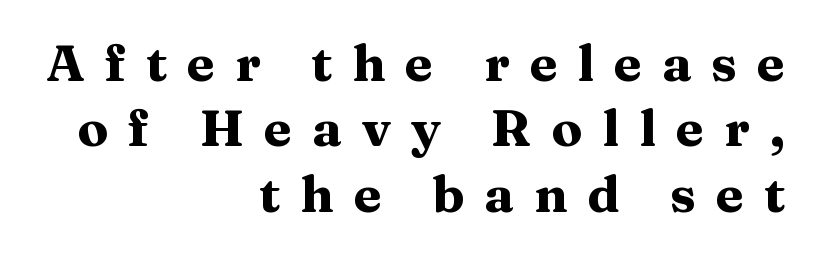
The image shows 51 px heavy, wide serif type, upright; set right-aligned, normal line spacing (1.28x), unusually wide letter spacing (+0.39 em), not underlined; medium stroke contrast and a medium x-height.
